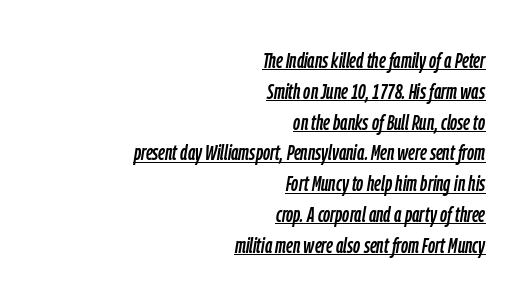
{"italic": "yes", "lean": "right", "slant_degrees": 9, "underline": "yes", "align": "right", "line_spacing": "normal", "line_spacing_ratio": 1.4, "letter_spacing": "normal", "letter_spacing_em": 0.0, "glyph_px": 22}
